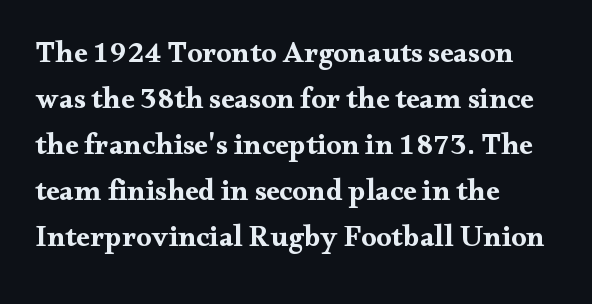
Q: Is the text bold? A: Yes.
Q: Is the text italic (slanted)? A: No, it is upright.
Q: Is the typeface a serif or a sans-serif typeface? A: Serif.
Q: Is the text underlined? A: No.
Q: How is the paragraph aligned? A: Left-aligned.
Q: Is the spacing between letters normal or unusually wide? A: Normal.
Q: Is the spacing between lines tight, normal or loose? A: Normal.
Q: Width (condensed, normal, or wide)? A: Wide.
Q: Stroke contrast? A: Medium.
Q: x-height? A: Small.
Q: Monospaced? A: No.
